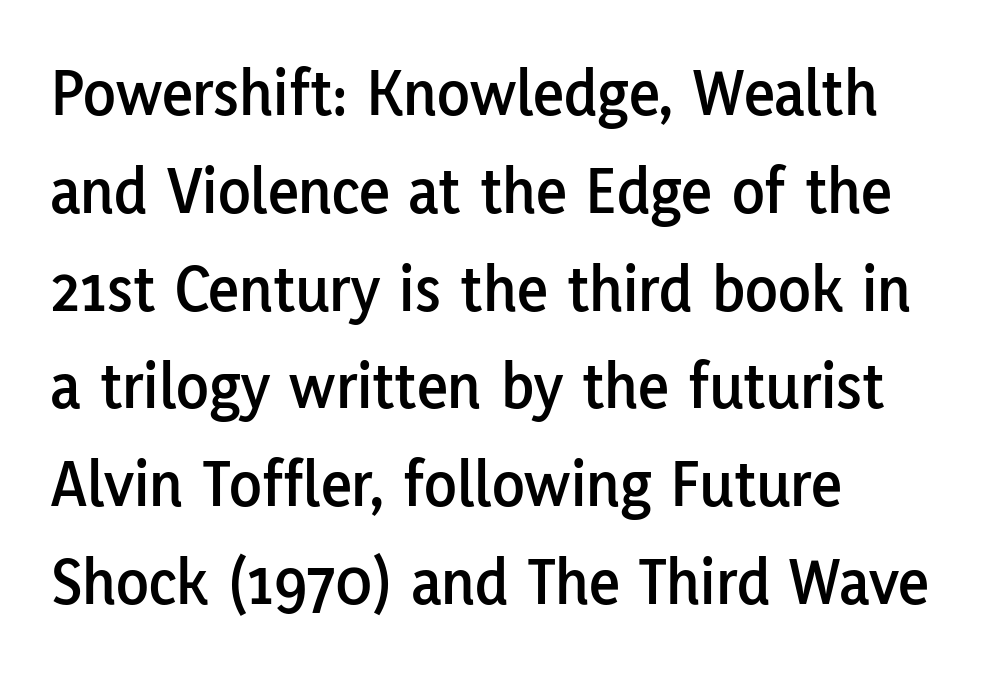
The image shows 67 px sans-serif type, upright; set left-aligned, normal line spacing (1.46x), normal letter spacing, not underlined; low stroke contrast and a medium x-height.
